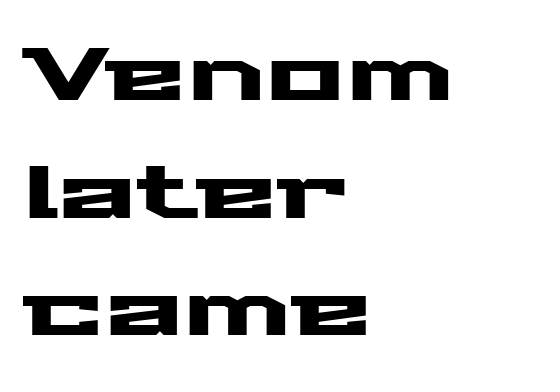
{"serif": "no", "italic": "no", "width": "wide", "stroke_contrast": "medium", "x_height": "medium", "monospaced": "no", "underline": "no", "align": "left", "line_spacing": "normal", "line_spacing_ratio": 1.59, "letter_spacing": "normal", "letter_spacing_em": 0.0, "glyph_px": 74}
